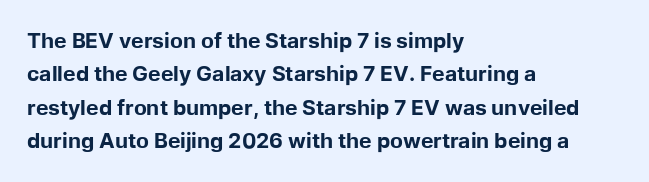
The lines sit at an ordinary, default distance from one another. Bare-footed words on every line. The rendering uses a bold face; every stroke is thick and dark. Posture: upright roman.
